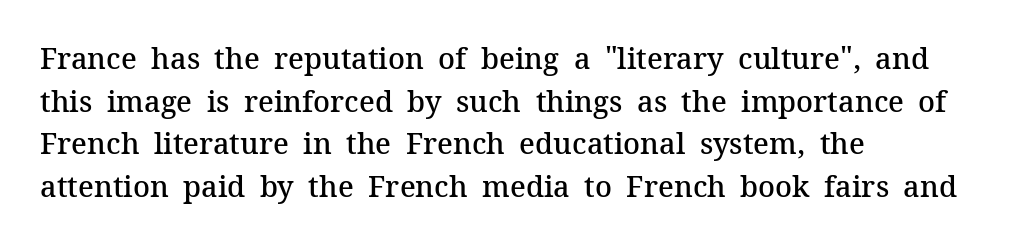
Q: Is the text bold? A: Semi-bold.
Q: Is the text italic (slanted)? A: No, it is upright.
Q: Is the typeface a serif or a sans-serif typeface? A: Serif.
Q: Is the text underlined? A: No.
Q: How is the paragraph aligned? A: Left-aligned.
Q: Is the spacing between letters normal or unusually wide? A: Normal.
Q: Is the spacing between lines tight, normal or loose? A: Normal.
Q: Width (condensed, normal, or wide)? A: Normal.
Q: Stroke contrast? A: Medium.
Q: x-height? A: Medium.
Q: Monospaced? A: No.
